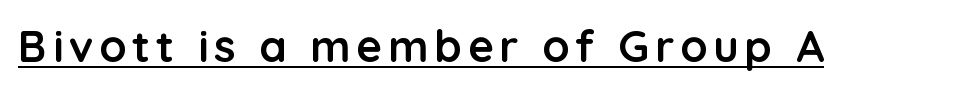
Q: Is the text bold? A: Yes.
Q: Is the text italic (slanted)? A: No, it is upright.
Q: Is the typeface a serif or a sans-serif typeface? A: Sans-serif.
Q: Is the text underlined? A: Yes.
Q: Width (condensed, normal, or wide)? A: Normal.
Q: Stroke contrast? A: Low.
Q: x-height? A: Medium.
Q: Monospaced? A: No.
